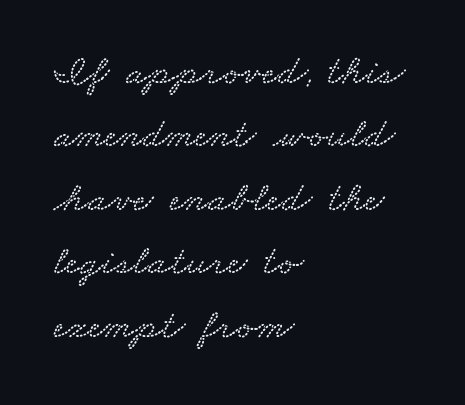
Characters follow at the spacing the type designer built in. Leading matches the norm, producing a regular column. The foot of each line stays bare and open. Reading down the block, your eye returns to a fixed left position each line.
